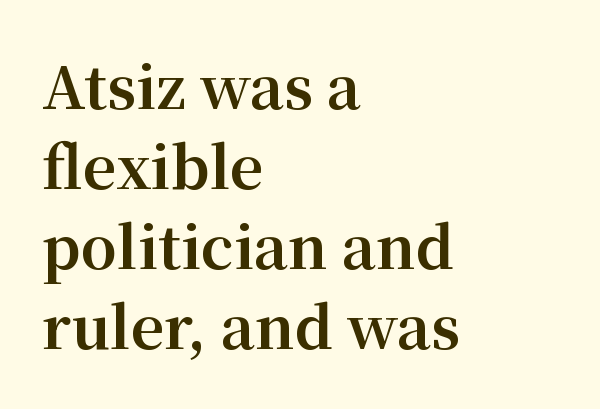
The image shows 58 px bold serif type, upright; set left-aligned, normal line spacing (1.38x), normal letter spacing, not underlined; medium stroke contrast and a medium x-height.
